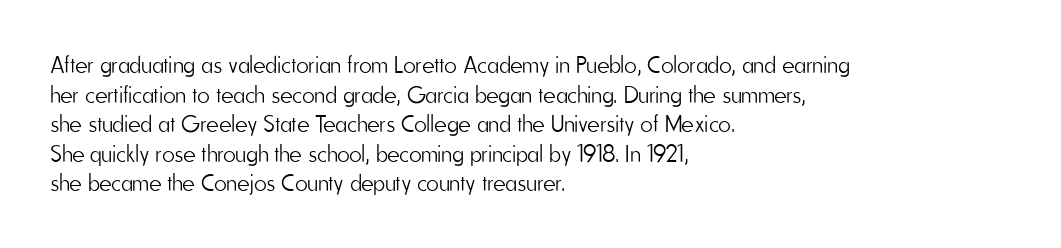
{"italic": "no", "bold": "no", "underline": "no", "align": "left", "line_spacing_ratio": 1.23, "letter_spacing": "normal", "letter_spacing_em": 0.0, "glyph_px": 24}
